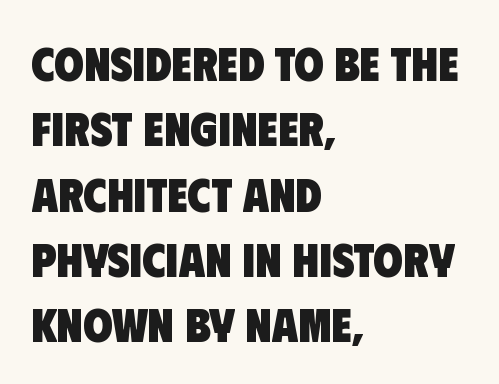
Looks like regular typesetting: each glyph gets only the width it needs. Set as a true bold cut, around the 700 mark. The characters display no serif detailing; their extremities are plain. These lines sit exactly where default settings would place them. The rendering keeps characters at their native spacing.
